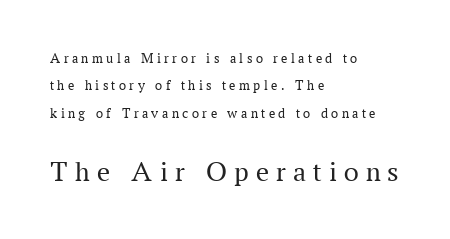
The image shows 29 px regular-weight serif type, upright; set left-aligned, loose line spacing (1.95x), unusually wide letter spacing (+0.25 em), not underlined; the second (bottom) block is 2.07x larger; medium stroke contrast and a medium x-height.
